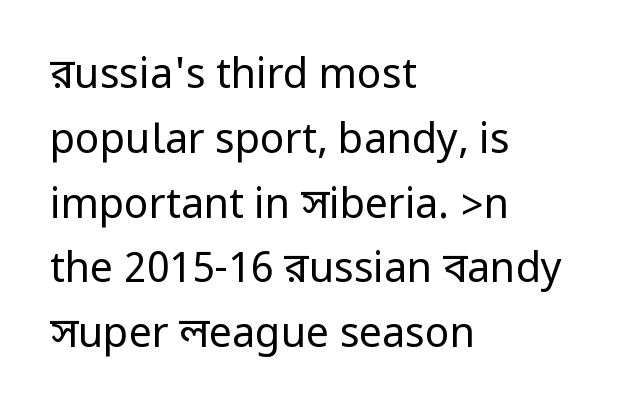
Q: Is the text bold? A: No.
Q: Is the text italic (slanted)? A: No, it is upright.
Q: Is the typeface a serif or a sans-serif typeface? A: Sans-serif.
Q: Is the text underlined? A: No.
Q: How is the paragraph aligned? A: Left-aligned.
Q: Is the spacing between letters normal or unusually wide? A: Normal.
Q: Is the spacing between lines tight, normal or loose? A: Normal.
Q: Width (condensed, normal, or wide)? A: Condensed.
Q: Stroke contrast? A: Low.
